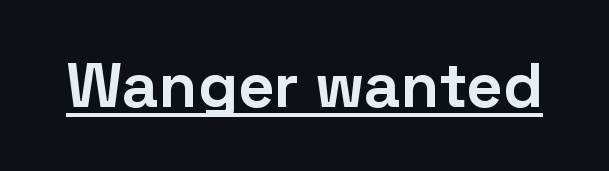
The image shows 63 px bold sans-serif type, upright; set normal letter spacing, underlined; low stroke contrast and a medium x-height.
